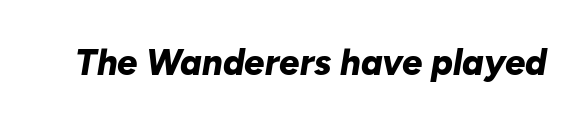
{"italic": "yes", "lean": "right", "slant_degrees": 10, "bold": "yes", "weight": "bold", "width": "normal", "stroke_contrast": "low", "x_height": "medium", "monospaced": "no", "underline": "no", "letter_spacing": "normal", "letter_spacing_em": 0.0, "glyph_px": 36}
